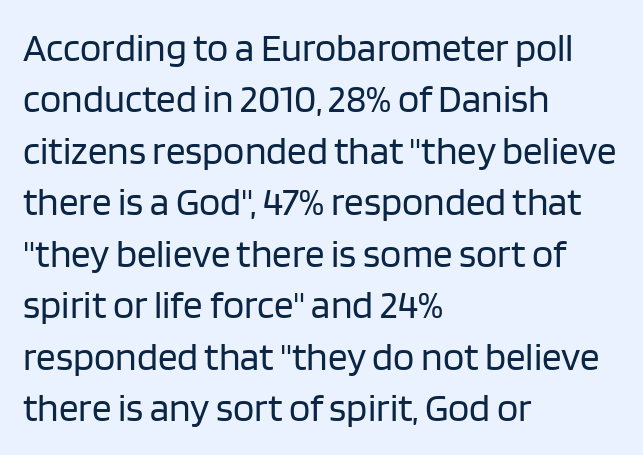
{"serif": "no", "italic": "no", "bold": "no", "weight": "regular", "width": "normal", "stroke_contrast": "low", "x_height": "large", "monospaced": "no", "underline": "no", "align": "left", "line_spacing": "normal", "line_spacing_ratio": 1.32, "letter_spacing": "normal", "letter_spacing_em": 0.0, "glyph_px": 39}
